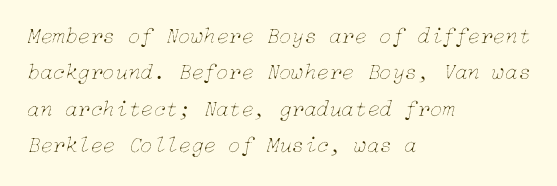
Q: Is the text bold? A: No.
Q: Is the text italic (slanted)? A: Yes, it leans right by about 15 degrees.
Q: Is the text underlined? A: No.
Q: How is the paragraph aligned? A: Left-aligned.
Q: Is the spacing between letters normal or unusually wide? A: Normal.
Q: Is the spacing between lines tight, normal or loose? A: Normal.
